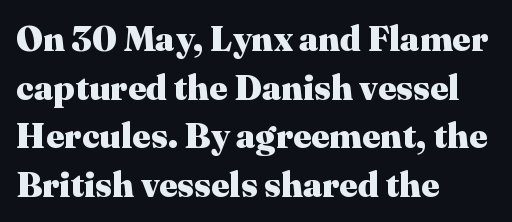
The image shows 35 px heavy serif type, upright; set left-aligned, normal line spacing (1.39x), normal letter spacing, not underlined; medium stroke contrast and a medium x-height.
